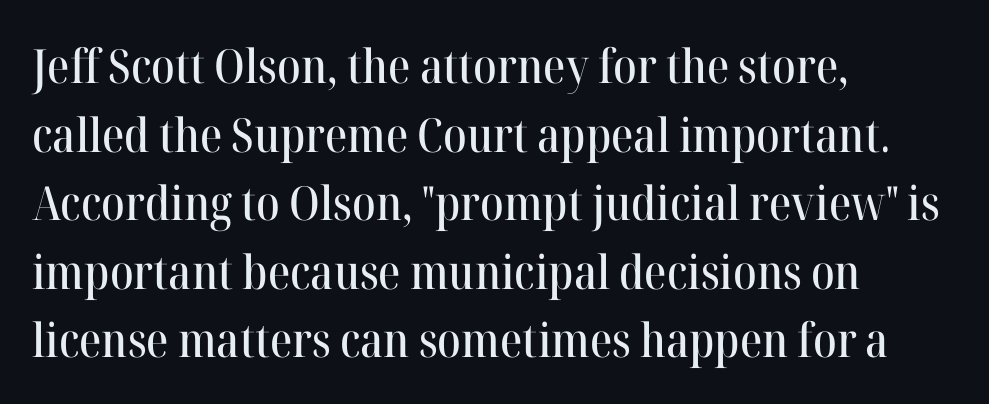
Q: Is the text italic (slanted)? A: No, it is upright.
Q: Is the typeface a serif or a sans-serif typeface? A: Serif.
Q: Is the text underlined? A: No.
Q: How is the paragraph aligned? A: Left-aligned.
Q: Is the spacing between letters normal or unusually wide? A: Normal.
Q: Is the spacing between lines tight, normal or loose? A: Normal.
Q: Width (condensed, normal, or wide)? A: Normal.
Q: Stroke contrast? A: High.
Q: x-height? A: Medium.
Q: Monospaced? A: No.
